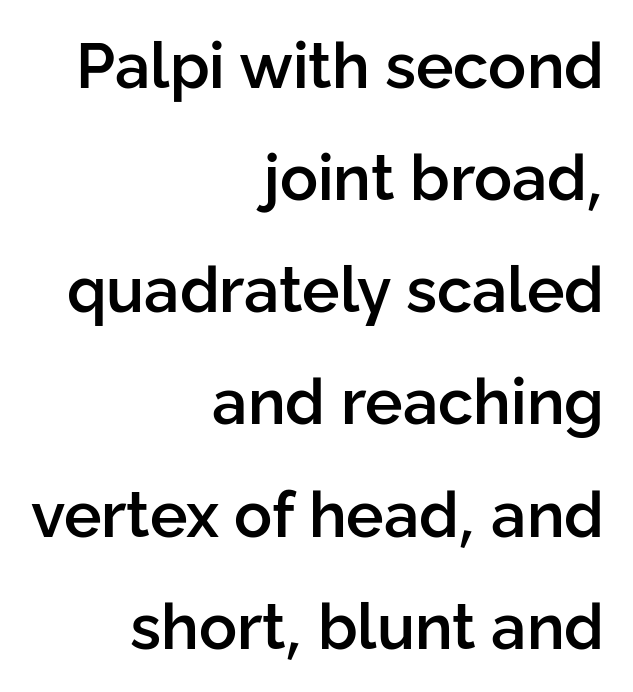
The image shows 63 px semibold sans-serif type, upright; set right-aligned, line spacing 1.78x, normal letter spacing, not underlined; low stroke contrast and a medium x-height.
